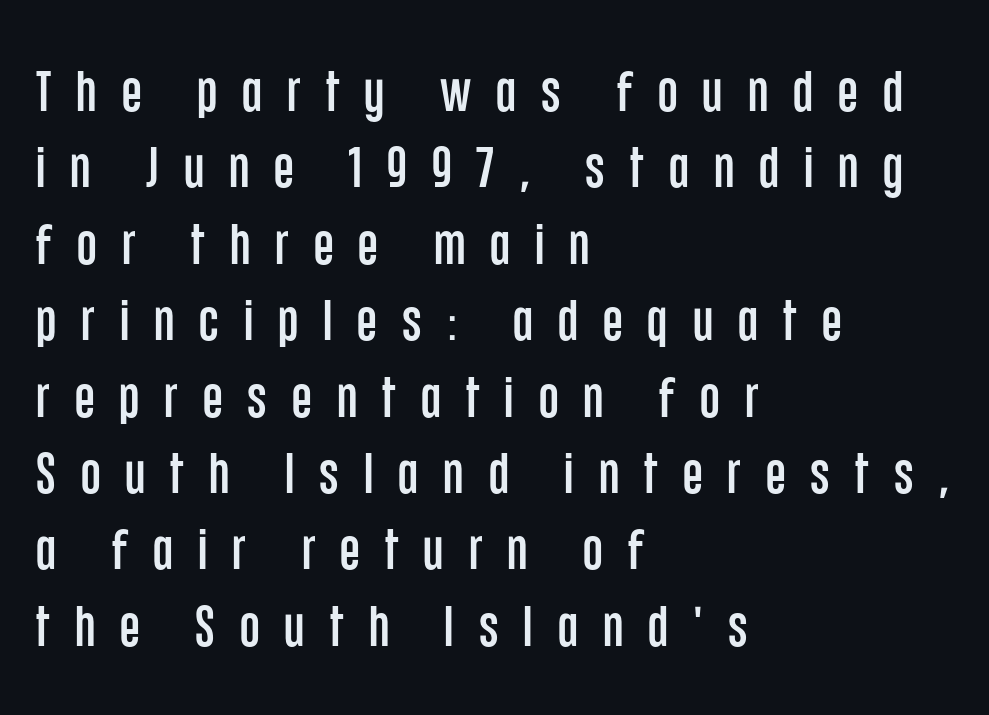
Q: Is the text italic (slanted)? A: No, it is upright.
Q: Is the typeface a serif or a sans-serif typeface? A: Sans-serif.
Q: Is the text underlined? A: No.
Q: How is the paragraph aligned? A: Left-aligned.
Q: Is the spacing between letters normal or unusually wide? A: Unusually wide.
Q: Is the spacing between lines tight, normal or loose? A: Normal.
Q: Width (condensed, normal, or wide)? A: Condensed.
Q: Stroke contrast? A: Low.
Q: x-height? A: Large.
Q: Monospaced? A: No.
